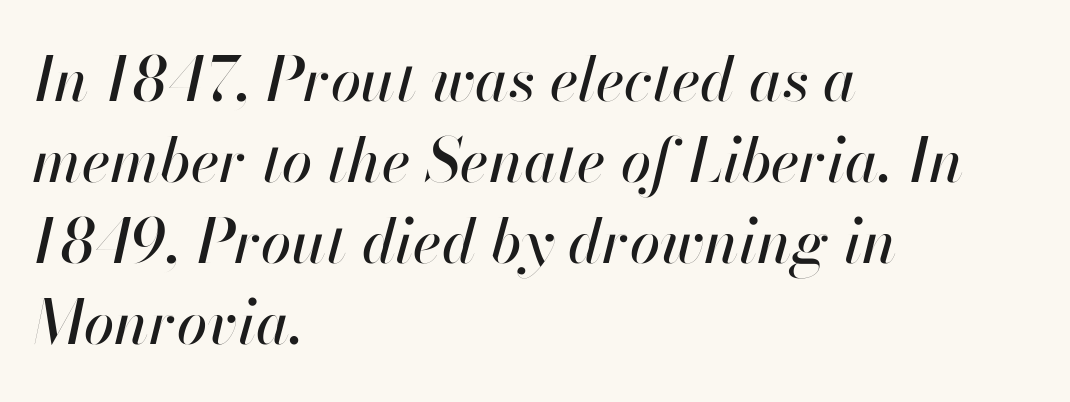
Note the varied advance widths — an 'i' is clearly narrower than an 'm'. If you measured baseline to baseline, you'd find a middling distance. Reading down the block, your eye returns to a fixed left position each line. Default kerning and tracking; the words read as compact shapes.
